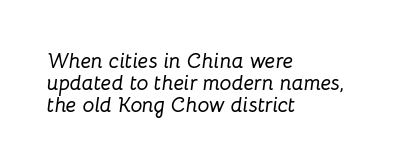
Letter spacing: default. A clean baseline with only descenders dipping below it. Does the copy run flush right? No — it runs flush left. Cramped leading. The face used here has a pronounced slope to its letters.
